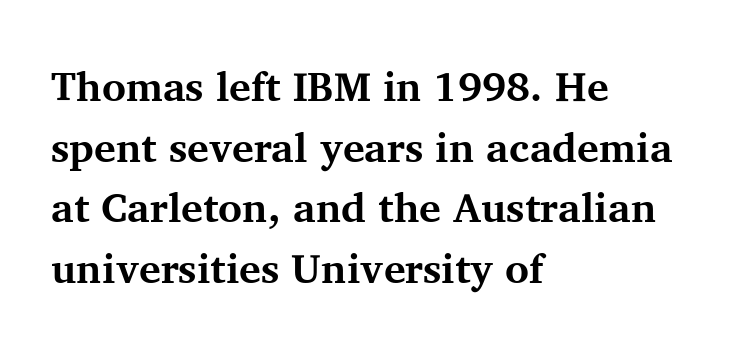
Q: Is the text bold? A: Yes.
Q: Is the text italic (slanted)? A: No, it is upright.
Q: Is the typeface a serif or a sans-serif typeface? A: Serif.
Q: Is the text underlined? A: No.
Q: How is the paragraph aligned? A: Left-aligned.
Q: Is the spacing between letters normal or unusually wide? A: Normal.
Q: Is the spacing between lines tight, normal or loose? A: Normal.
Q: Width (condensed, normal, or wide)? A: Normal.
Q: Stroke contrast? A: Medium.
Q: x-height? A: Medium.
Q: Monospaced? A: No.
